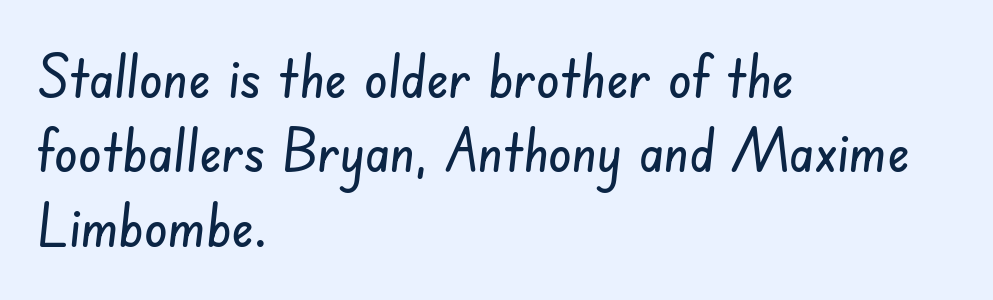
Anything drawn beneath the words? Only blank space. The characters display no serif detailing; their extremities are plain. Standard letterfit; no display-style spreading of the glyphs. Each letter keeps its own natural width here, so spacing adapts to shape.
